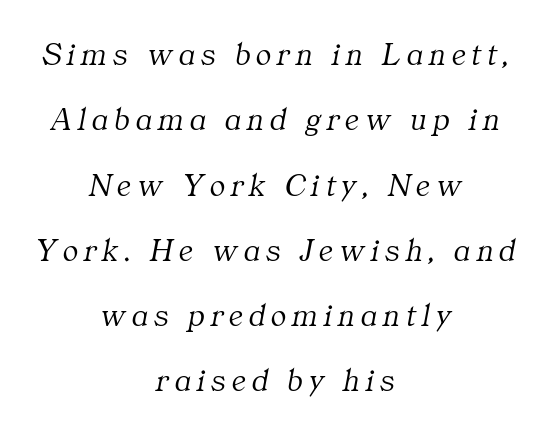
The image shows 32 px light serif type, italic (leaning right); set centered, loose line spacing (2.04x), not underlined; medium stroke contrast and a medium x-height.
